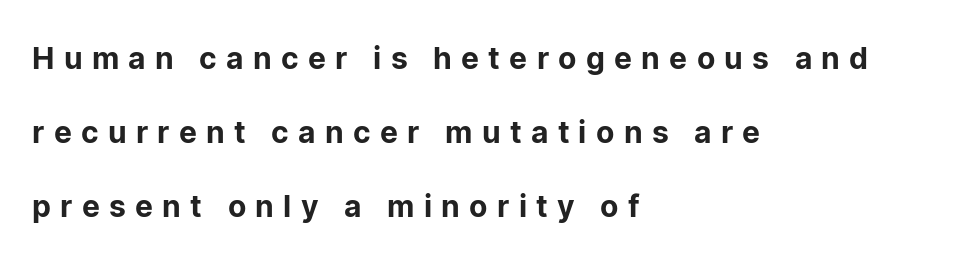
{"serif": "no", "italic": "no", "width": "normal", "stroke_contrast": "low", "x_height": "medium", "monospaced": "no", "underline": "no", "align": "left", "line_spacing": "loose", "line_spacing_ratio": 2.46, "letter_spacing": "wide", "letter_spacing_em": 0.31, "glyph_px": 30}
